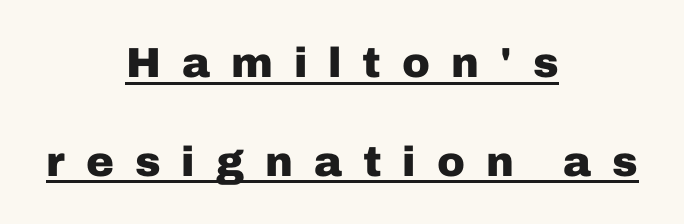
{"serif": "no", "italic": "no", "bold": "yes", "weight": "heavy", "width": "normal", "stroke_contrast": "low", "x_height": "medium", "monospaced": "no", "underline": "yes", "align": "center", "line_spacing": "loose", "line_spacing_ratio": 2.35, "letter_spacing": "wide", "letter_spacing_em": 0.5, "glyph_px": 42}
